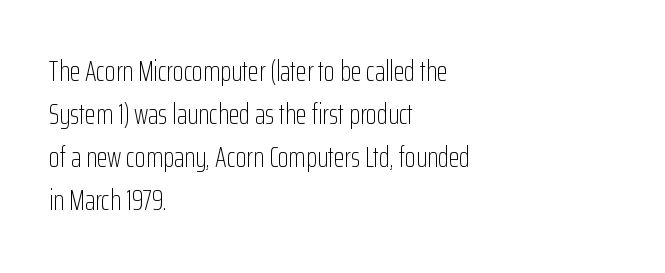
{"serif": "no", "italic": "no", "bold": "no", "weight": "light", "width": "condensed", "stroke_contrast": "low", "x_height": "medium", "monospaced": "no", "underline": "no", "align": "left", "line_spacing": "normal", "line_spacing_ratio": 1.54, "letter_spacing": "normal", "letter_spacing_em": 0.0, "glyph_px": 28}
